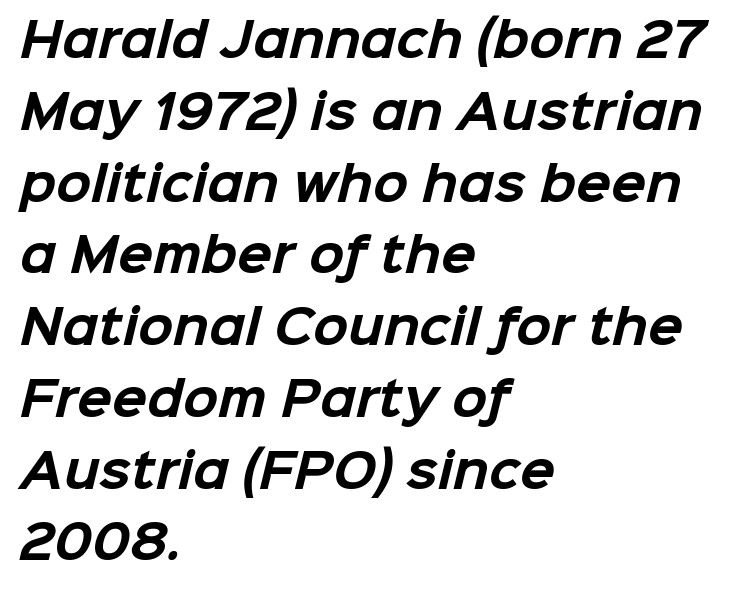
Line beginnings align vertically; line endings do not. Descender tails drop into unmarked territory. Each letter keeps its own natural width here, so spacing adapts to shape. Vertically, the passage feels balanced, rows spaced as you'd expect.
